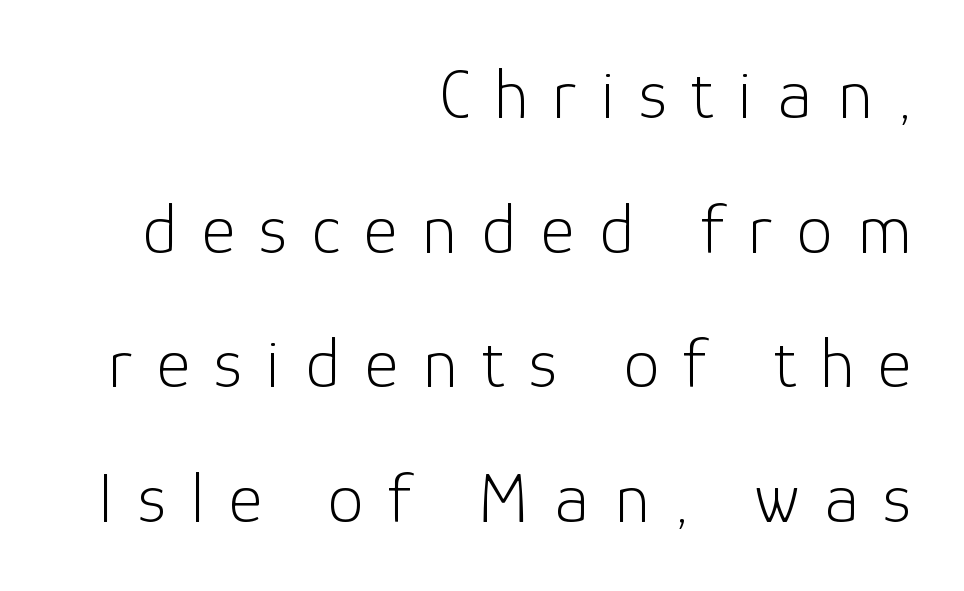
The image shows 72 px light sans-serif type, upright; set right-aligned, line spacing 1.87x, unusually wide letter spacing (+0.34 em), not underlined; low stroke contrast and a medium x-height.
